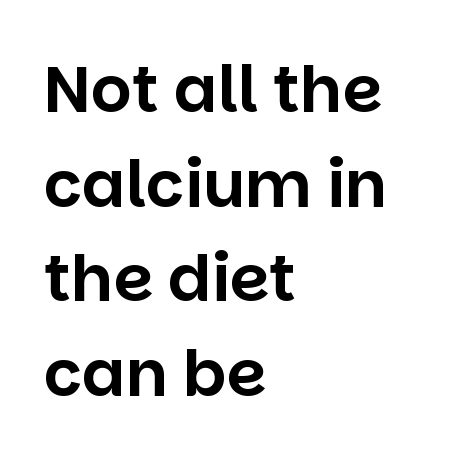
The image shows 64 px sans-serif type, upright; set left-aligned, normal line spacing (1.48x), normal letter spacing, not underlined; low stroke contrast and a large x-height.
